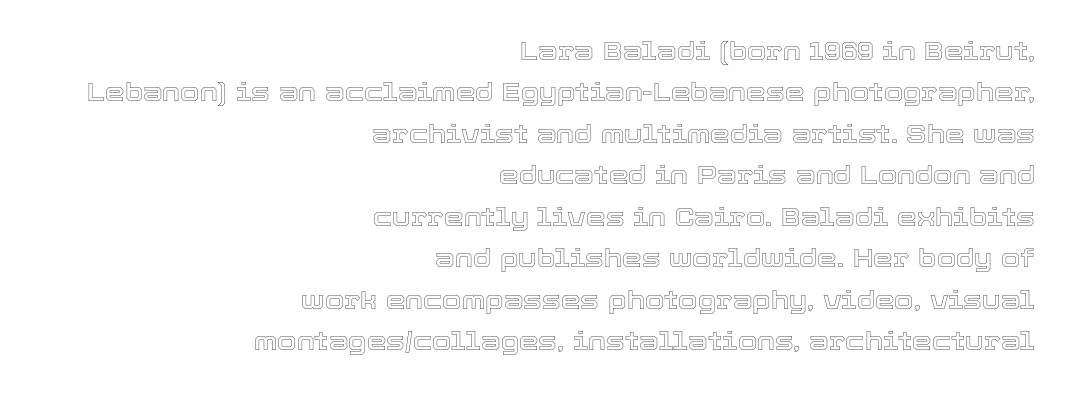
Q: Is the text italic (slanted)? A: No, it is upright.
Q: Is the text underlined? A: No.
Q: How is the paragraph aligned? A: Right-aligned.
Q: Is the spacing between letters normal or unusually wide? A: Normal.
Q: Is the spacing between lines tight, normal or loose? A: Normal.
